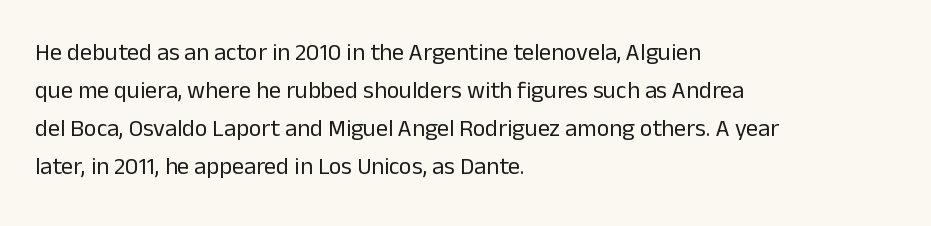
{"italic": "no", "bold": "no", "underline": "no", "align": "left", "line_spacing": "normal", "line_spacing_ratio": 1.58, "letter_spacing": "normal", "letter_spacing_em": 0.0, "glyph_px": 24}
